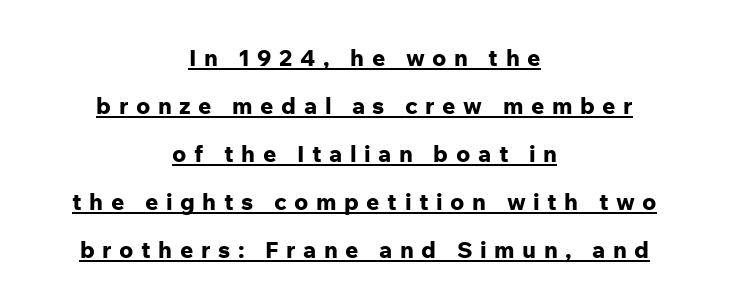
Spacing between characters has been opened up far beyond the box default. The typesetter has applied underlining to the passage shown. Line starts and ends both wander, symmetrically. Summary of vertical rhythm: relaxed, with wide interline spacing. Strokes here are thick enough to call this a true bold. It's the straight-up-and-down kind of type.
